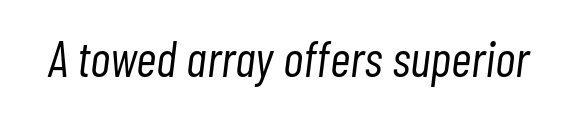
The glyphs are unaccompanied by any horizontal stroke below them. Compared with ordinary roman type, these characters are visibly tilted. Here the designer chose a conventional face with non-uniform glyph widths. Think standard paragraph weight, or any step lighter than that. Caption: standard tracking, unaltered.
